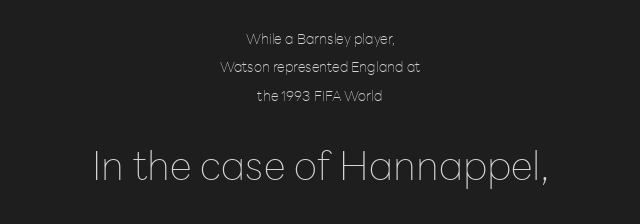
The image shows 40 px thin sans-serif type, upright; set centered, loose line spacing (2.03x), normal letter spacing, not underlined; the second (bottom) block is 2.86x larger; low stroke contrast and a medium x-height.
